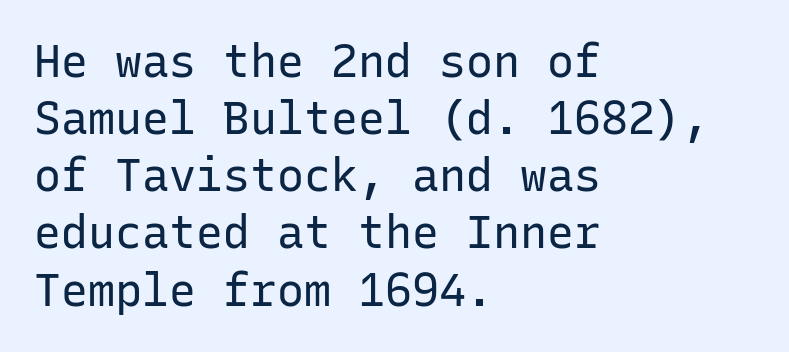
The image shows 45 px regular-weight sans-serif type, upright, monospaced; set left-aligned, normal line spacing (1.27x), normal letter spacing, not underlined; low stroke contrast and a medium x-height.
